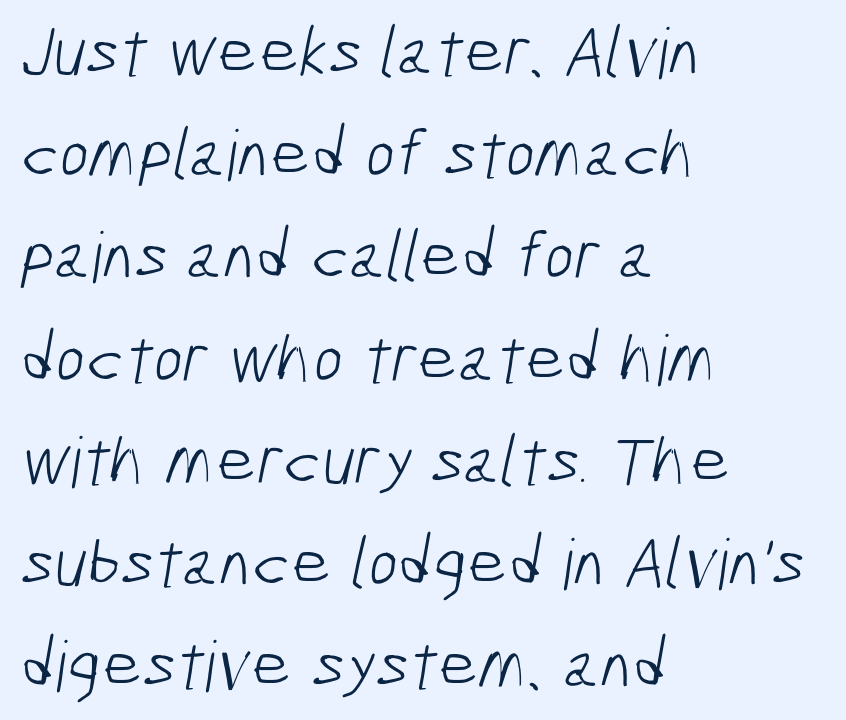
Q: Is the text bold? A: No.
Q: Is the typeface a serif or a sans-serif typeface? A: Sans-serif.
Q: Is the text underlined? A: No.
Q: How is the paragraph aligned? A: Left-aligned.
Q: Is the spacing between letters normal or unusually wide? A: Normal.
Q: Is the spacing between lines tight, normal or loose? A: Normal.
Q: Width (condensed, normal, or wide)? A: Condensed.
Q: Stroke contrast? A: Low.
Q: x-height? A: Medium.
Q: Monospaced? A: No.
